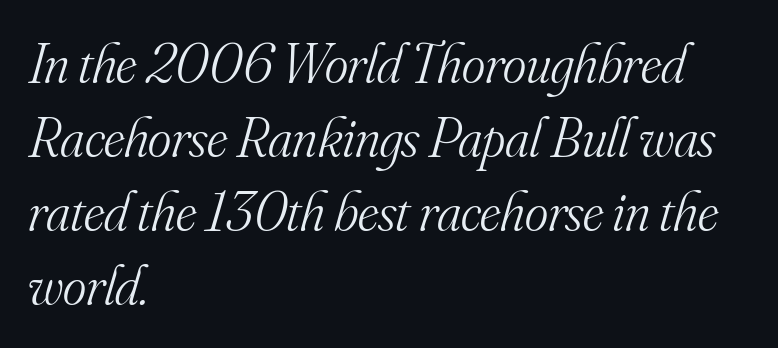
Q: Is the text bold? A: No.
Q: Is the text italic (slanted)? A: Yes, it leans right by about 16 degrees.
Q: Is the typeface a serif or a sans-serif typeface? A: Serif.
Q: Is the text underlined? A: No.
Q: How is the paragraph aligned? A: Left-aligned.
Q: Is the spacing between letters normal or unusually wide? A: Normal.
Q: Is the spacing between lines tight, normal or loose? A: Normal.
Q: Width (condensed, normal, or wide)? A: Normal.
Q: Stroke contrast? A: Medium.
Q: x-height? A: Small.
Q: Monospaced? A: No.
